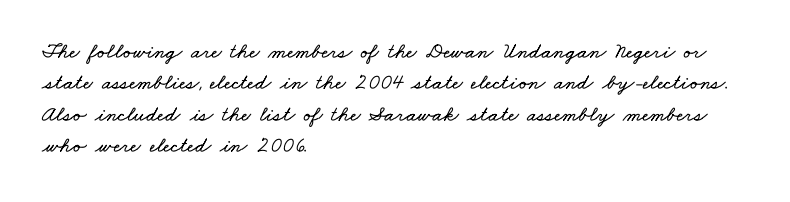
Q: Is the text underlined? A: No.
Q: How is the paragraph aligned? A: Left-aligned.
Q: Is the spacing between letters normal or unusually wide? A: Normal.
Q: Is the spacing between lines tight, normal or loose? A: Normal.
